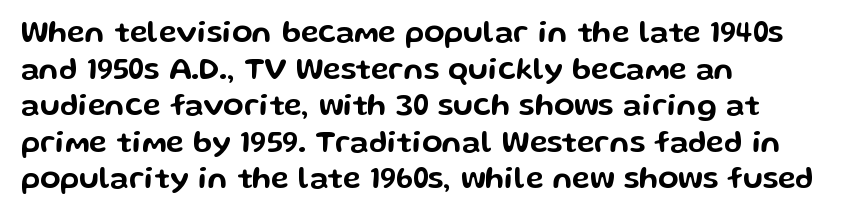
Typeset ragged right — the left edge is the straight one. Posture: straight, roman, zero tilt. Each letter keeps its own natural width here, so spacing adapts to shape. Nobody drew a line under any word here. Observe the ordinary spacing: letters are neighbours, not strangers.
